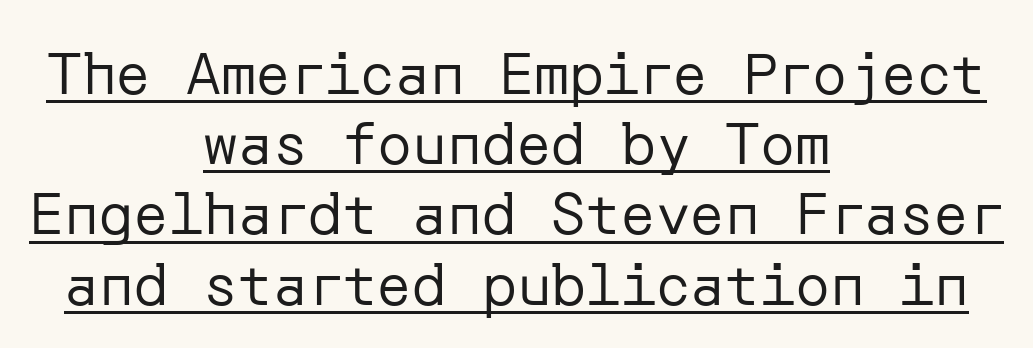
The passage is arranged like a title page — every line centered. Posture: vertical. Honestly, the letter spacing is just normal — you wouldn't notice it. Font category for this specimen: sans-serif. You can see a thin bar hugging the bottom of the glyphs. The weight tops out at a normal text grade.
